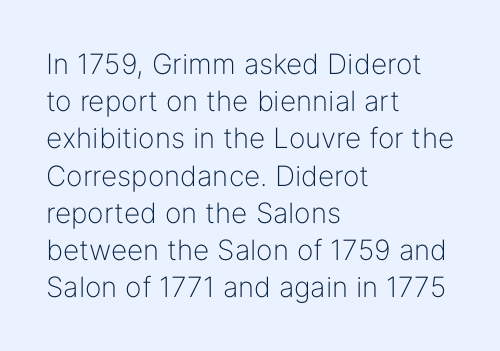
The image shows 28 px light sans-serif type, upright; set left-aligned, normal line spacing (1.33x), normal letter spacing, not underlined; low stroke contrast and a medium x-height.
